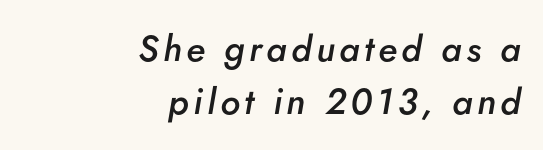
The image shows 36 px semibold type, italic (leaning right); set right-aligned, normal line spacing (1.46x), not underlined; low stroke contrast and a small x-height.
